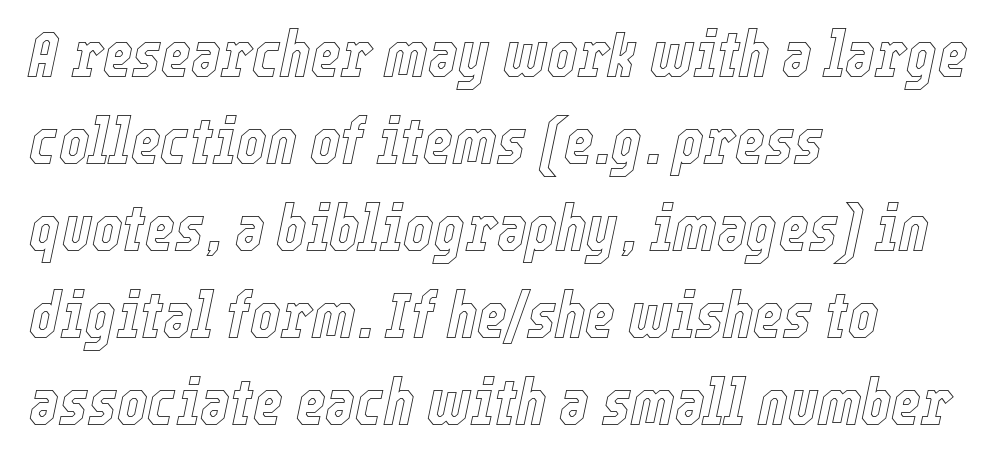
Compared with ordinary roman type, these characters are visibly tilted. Inter-character spacing is left at the font's built-in metrics. Here the designer chose a conventional face with non-uniform glyph widths. Casual observation: everything's shoved over to the left. Plain, unruled lines of type. Whoever set this chose a conventional vertical rhythm.
